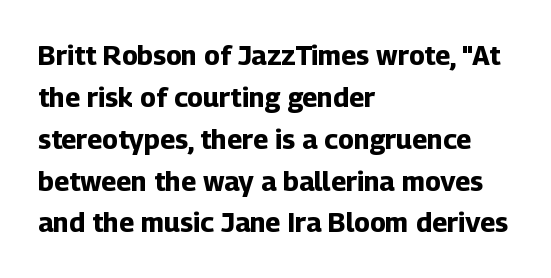
The face used here has the dense, thick strokes of a bold. Students, observe: this is what conventionally led text looks like. Notice how the stems are strictly vertical — no italics here. The setting favours the left margin, as ordinary paragraphs usually do.
